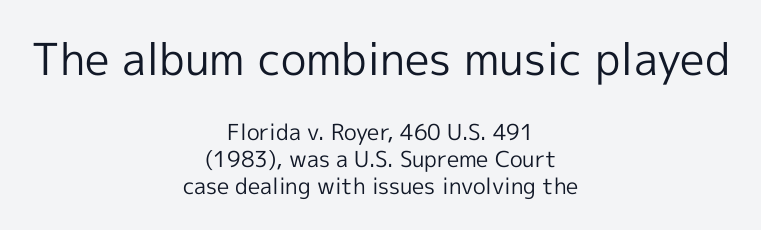
Q: Is the text bold? A: No.
Q: Is the text italic (slanted)? A: No, it is upright.
Q: Is the typeface a serif or a sans-serif typeface? A: Sans-serif.
Q: Is the text underlined? A: No.
Q: How is the paragraph aligned? A: Centered.
Q: Is the spacing between letters normal or unusually wide? A: Normal.
Q: Which block of text is set in a larger size, the first (top) or the second (bottom)? A: The first (top) one.
Q: Width (condensed, normal, or wide)? A: Normal.
Q: x-height? A: Medium.
Q: Monospaced? A: No.
